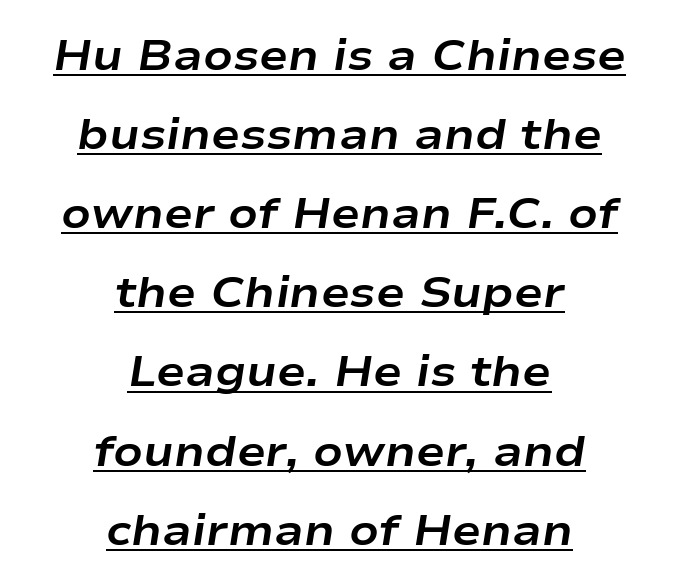
{"italic": "yes", "lean": "right", "slant_degrees": 9, "bold": "yes", "weight": "bold", "width": "wide", "stroke_contrast": "low", "x_height": "medium", "monospaced": "no", "underline": "yes", "align": "center", "line_spacing_ratio": 1.84, "letter_spacing": "normal", "letter_spacing_em": 0.0, "glyph_px": 43}
